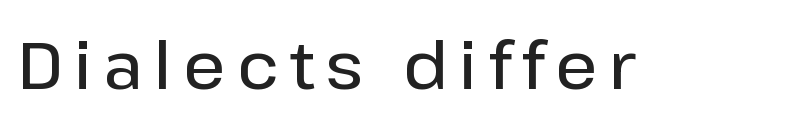
Q: Is the text bold? A: Semi-bold.
Q: Is the text italic (slanted)? A: No, it is upright.
Q: Is the typeface a serif or a sans-serif typeface? A: Sans-serif.
Q: Is the text underlined? A: No.
Q: Width (condensed, normal, or wide)? A: Normal.
Q: Stroke contrast? A: Low.
Q: x-height? A: Medium.
Q: Monospaced? A: No.
